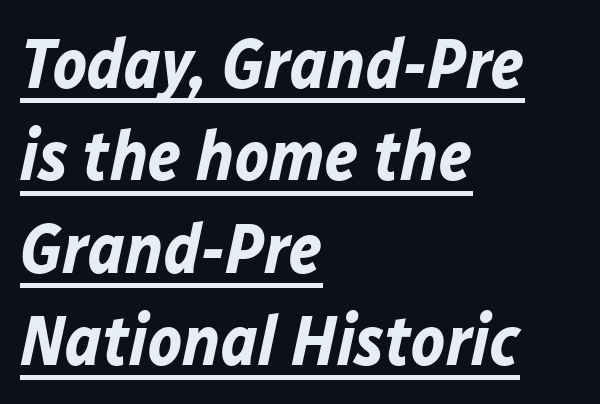
{"italic": "yes", "lean": "right", "slant_degrees": 12, "bold": "yes", "weight": "bold", "width": "normal", "stroke_contrast": "low", "x_height": "medium", "monospaced": "no", "underline": "yes", "align": "left", "line_spacing": "normal", "line_spacing_ratio": 1.3, "letter_spacing": "normal", "letter_spacing_em": 0.0, "glyph_px": 71}
